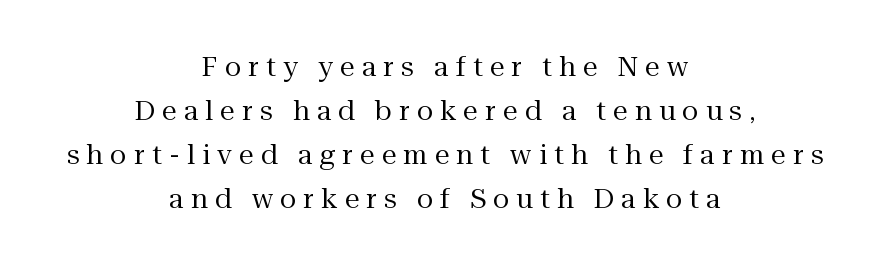
No italicization has been applied; the sample stays upright. This sample is center-justified, so both line endings float freely. Nobody drew a line under any word here. No letter is thick-stroked: the sample isn't bold.
